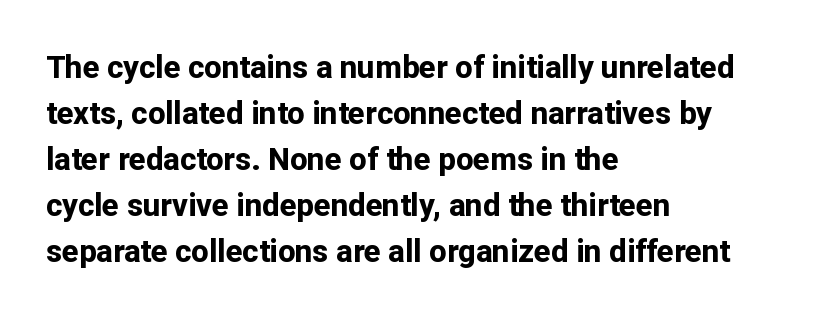
Q: Is the text bold? A: Yes.
Q: Is the text italic (slanted)? A: No, it is upright.
Q: Is the typeface a serif or a sans-serif typeface? A: Sans-serif.
Q: Is the text underlined? A: No.
Q: How is the paragraph aligned? A: Left-aligned.
Q: Is the spacing between letters normal or unusually wide? A: Normal.
Q: Is the spacing between lines tight, normal or loose? A: Normal.
Q: Width (condensed, normal, or wide)? A: Normal.
Q: Stroke contrast? A: Low.
Q: x-height? A: Medium.
Q: Monospaced? A: No.
